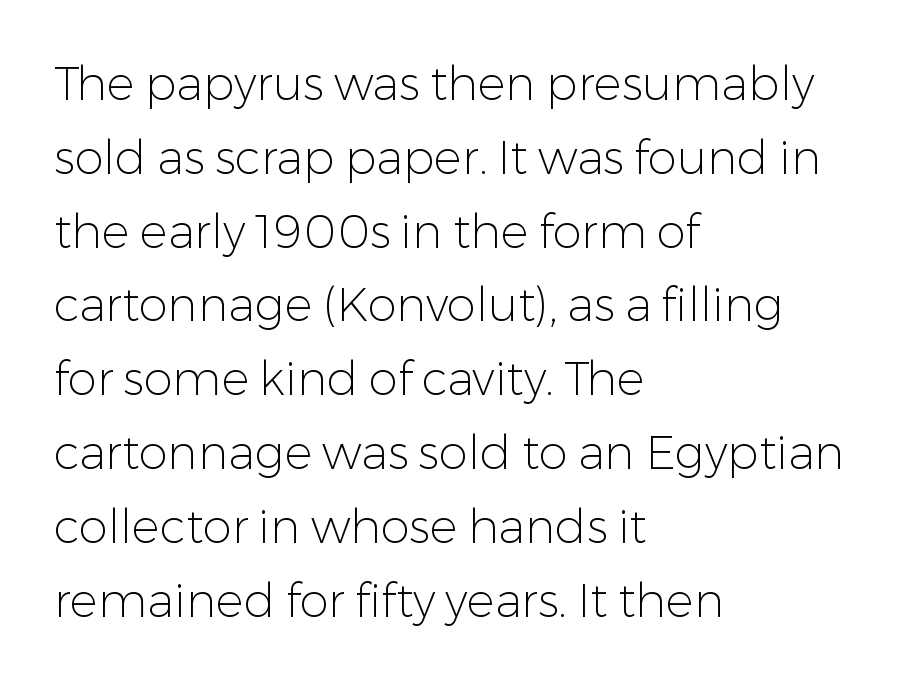
You can tell it's not italic because the verticals are truly vertical. The typeface has the unassuming heft of standard copy or less. Looks like regular typesetting: each glyph gets only the width it needs. The horizontal fit of the characters is conventional and even. Notice how the passage keeps a crisp vertical edge on the left only. The font family rendered here belongs to the sans-serif group.
